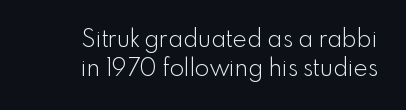
Q: Is the text bold? A: No.
Q: Is the text italic (slanted)? A: No, it is upright.
Q: Is the text underlined? A: No.
Q: How is the paragraph aligned? A: Right-aligned.
Q: Is the spacing between letters normal or unusually wide? A: Normal.
